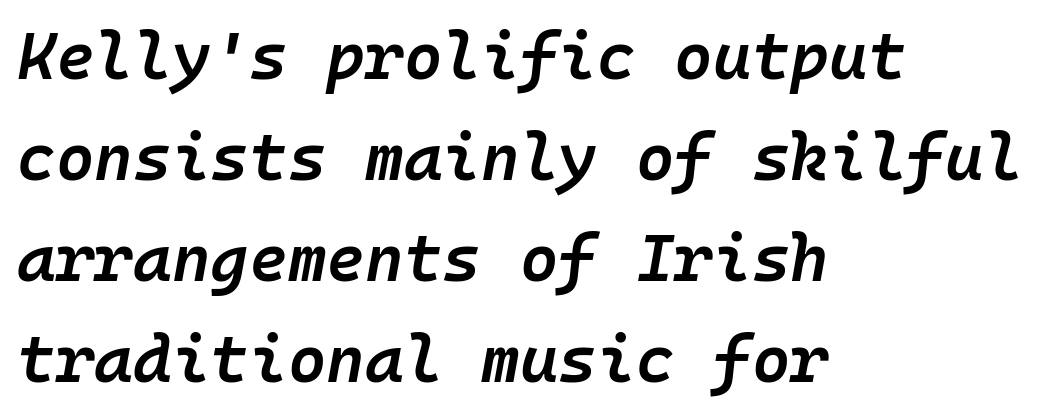
Q: Is the text bold? A: Semi-bold.
Q: Is the text italic (slanted)? A: Yes, it leans right by about 10 degrees.
Q: Is the text underlined? A: No.
Q: How is the paragraph aligned? A: Left-aligned.
Q: Is the spacing between letters normal or unusually wide? A: Normal.
Q: Is the spacing between lines tight, normal or loose? A: Normal.
Q: Width (condensed, normal, or wide)? A: Normal.
Q: Stroke contrast? A: Low.
Q: x-height? A: Medium.
Q: Monospaced? A: Yes.
